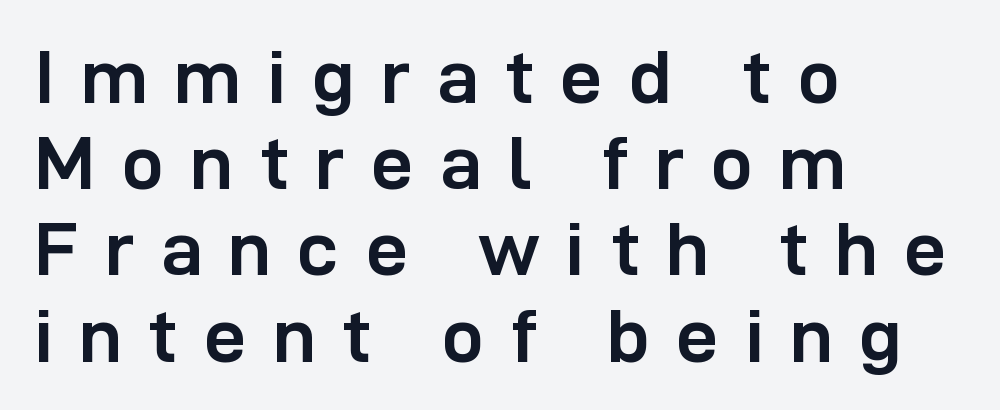
Q: Is the text bold? A: Yes.
Q: Is the text italic (slanted)? A: No, it is upright.
Q: Is the typeface a serif or a sans-serif typeface? A: Sans-serif.
Q: Is the text underlined? A: No.
Q: How is the paragraph aligned? A: Left-aligned.
Q: Is the spacing between letters normal or unusually wide? A: Unusually wide.
Q: Is the spacing between lines tight, normal or loose? A: Tight.
Q: Width (condensed, normal, or wide)? A: Normal.
Q: Stroke contrast? A: Low.
Q: x-height? A: Medium.
Q: Monospaced? A: No.
